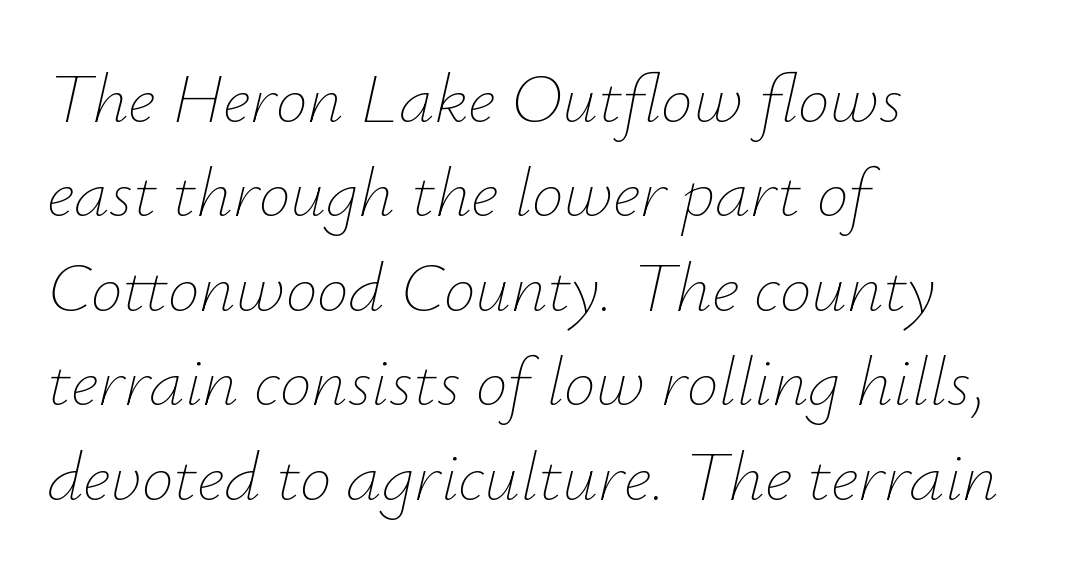
{"italic": "yes", "lean": "right", "slant_degrees": 12, "bold": "no", "weight": "thin", "width": "normal", "stroke_contrast": "low", "x_height": "small", "monospaced": "no", "underline": "no", "align": "left", "line_spacing": "normal", "line_spacing_ratio": 1.33, "letter_spacing": "normal", "letter_spacing_em": 0.0, "glyph_px": 71}
